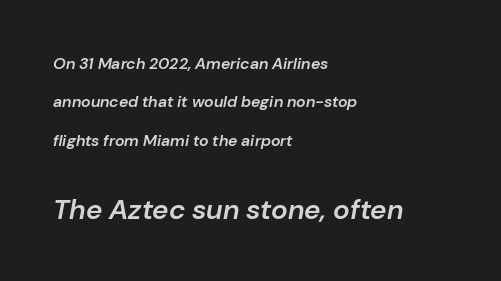
{"italic": "yes", "lean": "right", "slant_degrees": 10, "bold": "semi", "weight": "semibold", "width": "normal", "stroke_contrast": "low", "x_height": "medium", "monospaced": "no", "underline": "no", "align": "left", "line_spacing": "loose", "line_spacing_ratio": 2.4, "letter_spacing": "normal", "letter_spacing_em": 0.0, "larger_block": "second", "size_ratio": 1.75, "glyph_px": 28}
